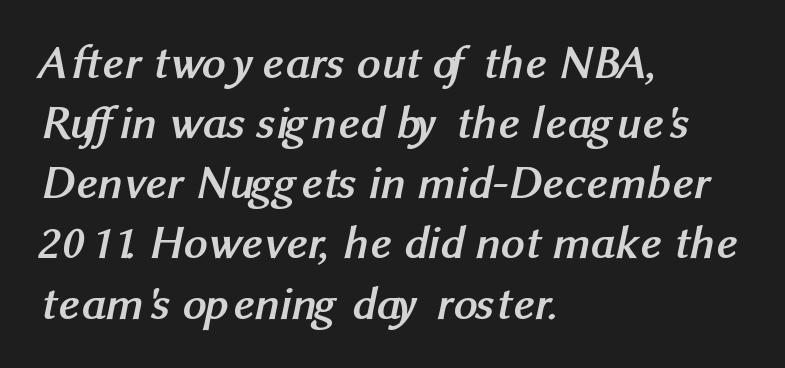
{"serif": "no", "bold": "yes", "weight": "semibold", "width": "normal", "stroke_contrast": "medium", "x_height": "medium", "monospaced": "no", "underline": "no", "align": "left", "line_spacing": "normal", "line_spacing_ratio": 1.28, "letter_spacing": "normal", "letter_spacing_em": 0.0, "glyph_px": 47}
